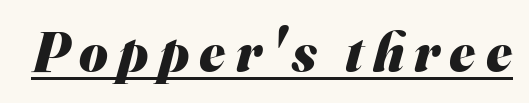
Q: Is the text bold? A: Yes.
Q: Is the typeface a serif or a sans-serif typeface? A: Sans-serif.
Q: Is the text underlined? A: Yes.
Q: Width (condensed, normal, or wide)? A: Normal.
Q: Stroke contrast? A: Medium.
Q: x-height? A: Small.
Q: Monospaced? A: No.
